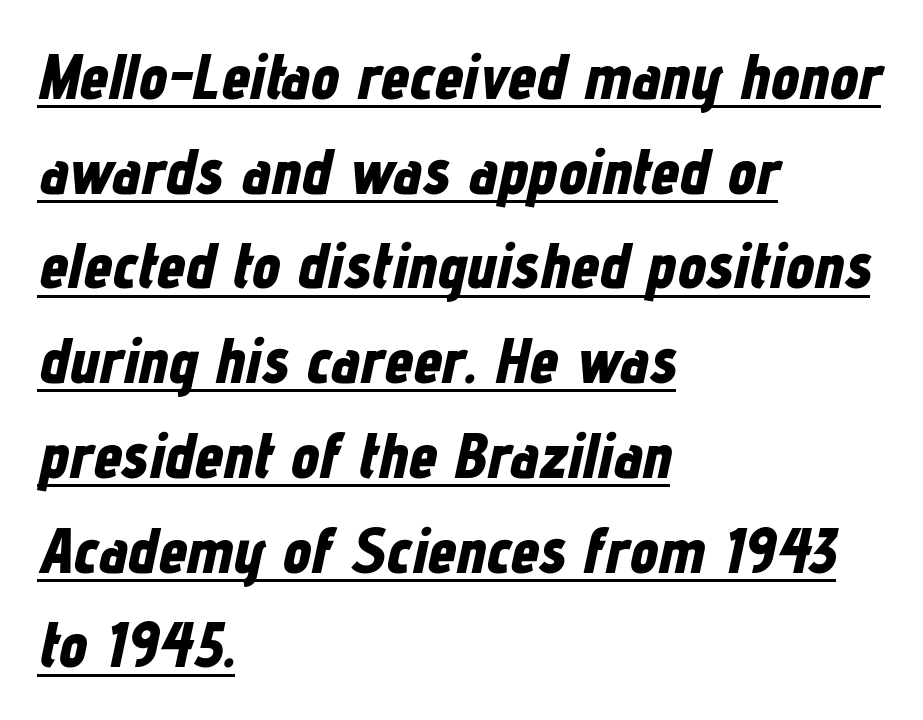
Q: Is the text bold? A: Yes.
Q: Is the text italic (slanted)? A: Yes, it leans right by about 12 degrees.
Q: Is the text underlined? A: Yes.
Q: How is the paragraph aligned? A: Left-aligned.
Q: Is the spacing between letters normal or unusually wide? A: Normal.
Q: Is the spacing between lines tight, normal or loose? A: Normal.
Q: Width (condensed, normal, or wide)? A: Condensed.
Q: Stroke contrast? A: Low.
Q: x-height? A: Medium.
Q: Monospaced? A: No.
